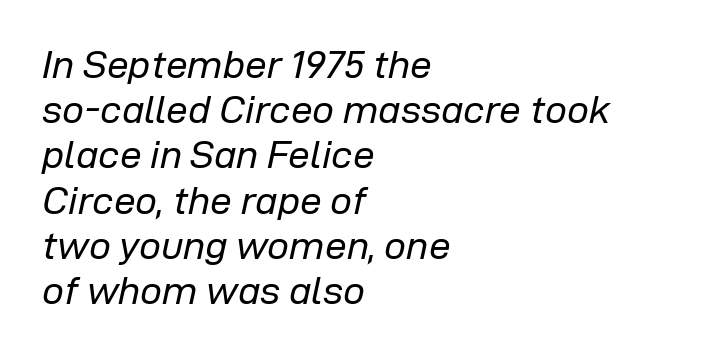
{"italic": "yes", "lean": "right", "slant_degrees": 12, "bold": "no", "weight": "regular", "width": "normal", "stroke_contrast": "low", "x_height": "medium", "monospaced": "no", "underline": "no", "align": "left", "line_spacing_ratio": 1.16, "letter_spacing": "normal", "letter_spacing_em": 0.0, "glyph_px": 39}
